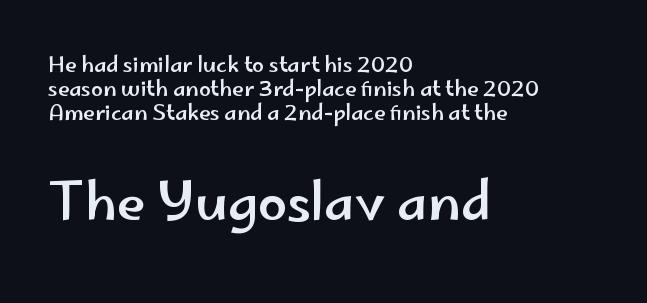
The image shows 52 px wide sans-serif type, upright; set left-aligned, tight line spacing (1.15x), normal letter spacing, not underlined; the second (bottom) block is 2.48x larger; low stroke contrast and a small x-height.
